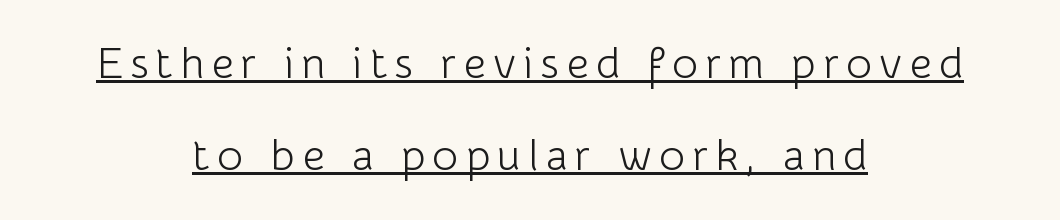
{"serif": "no", "italic": "no", "bold": "no", "weight": "light", "width": "normal", "stroke_contrast": "low", "x_height": "medium", "monospaced": "no", "underline": "yes", "align": "center", "line_spacing": "loose", "line_spacing_ratio": 2.08, "glyph_px": 44}
